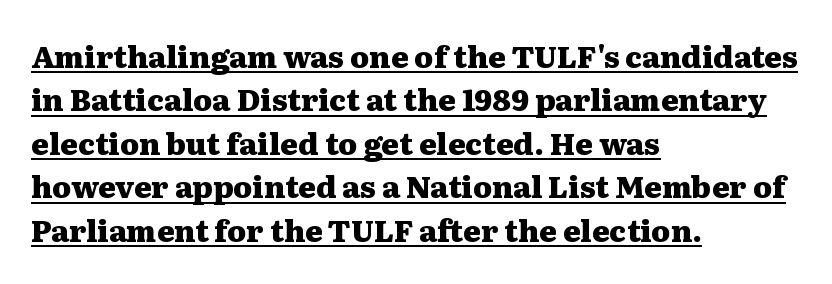
Q: Is the text bold? A: Yes.
Q: Is the text italic (slanted)? A: No, it is upright.
Q: Is the typeface a serif or a sans-serif typeface? A: Serif.
Q: Is the text underlined? A: Yes.
Q: How is the paragraph aligned? A: Left-aligned.
Q: Is the spacing between letters normal or unusually wide? A: Normal.
Q: Is the spacing between lines tight, normal or loose? A: Normal.
Q: Width (condensed, normal, or wide)? A: Wide.
Q: Stroke contrast? A: Medium.
Q: x-height? A: Medium.
Q: Monospaced? A: No.
